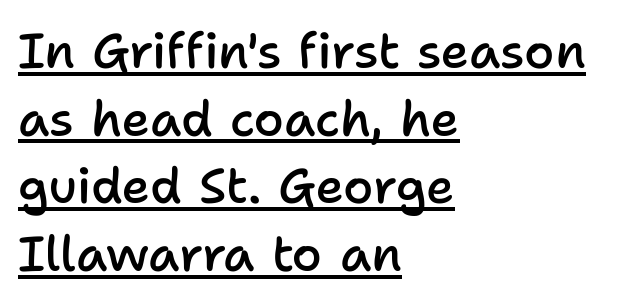
{"serif": "no", "italic": "no", "bold": "semi", "weight": "semibold", "width": "normal", "stroke_contrast": "low", "x_height": "medium", "monospaced": "no", "underline": "yes", "align": "left", "line_spacing": "normal", "line_spacing_ratio": 1.38, "letter_spacing": "normal", "letter_spacing_em": 0.0, "glyph_px": 49}
